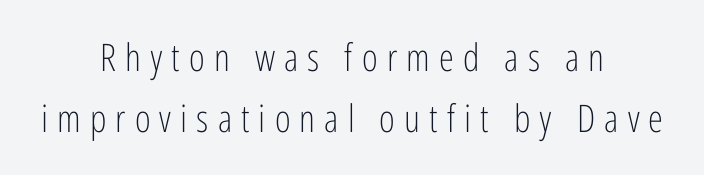
{"serif": "no", "italic": "no", "bold": "no", "weight": "light", "width": "condensed", "stroke_contrast": "low", "x_height": "medium", "monospaced": "no", "underline": "no", "align": "center", "line_spacing": "normal", "line_spacing_ratio": 1.61, "letter_spacing": "wide", "letter_spacing_em": 0.24, "glyph_px": 38}
